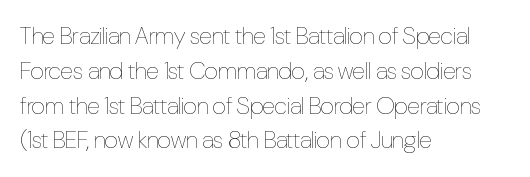
The image shows 24 px text type, upright; set left-aligned, normal line spacing (1.45x), normal letter spacing, not underlined.
